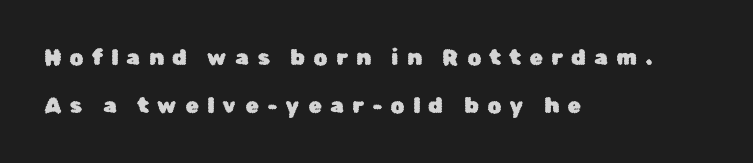
The image shows 22 px text type, upright; set left-aligned, loose line spacing (2.17x), unusually wide letter spacing (+0.38 em), not underlined.
